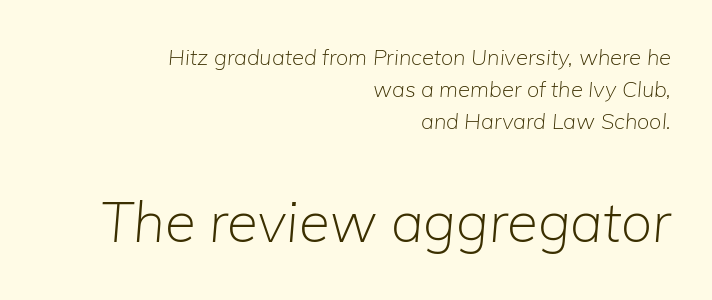
The image shows 56 px light type, italic (leaning right); set right-aligned, normal line spacing (1.45x), normal letter spacing, not underlined; the second (bottom) block is 2.55x larger; low stroke contrast and a medium x-height.
